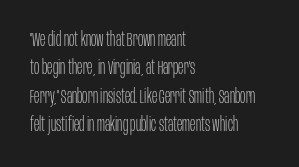
{"italic": "no", "bold": "no", "underline": "no", "align": "left", "line_spacing": "normal", "line_spacing_ratio": 1.42, "letter_spacing": "normal", "letter_spacing_em": 0.0, "glyph_px": 20}
